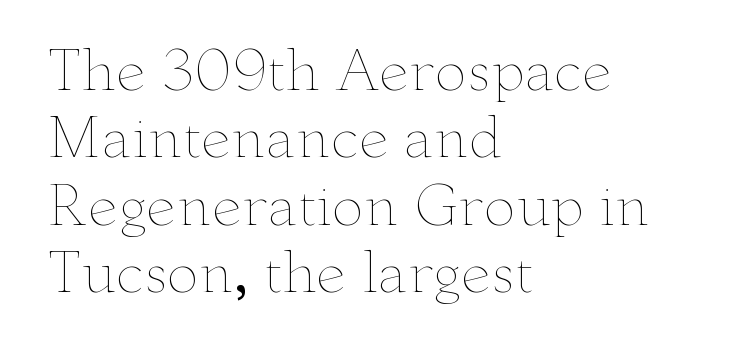
The face used here is rendered with its standard letterfit. Underlining? Definitely not there. One-word summary of the alignment: left. Interline gaps are of average width in this sample. A typesetter would call this proportional, since set widths differ per character. The letterforms sit at book weight or below.
